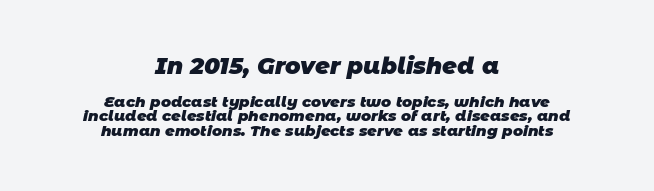
The image shows 23 px bold type; set centered, tight line spacing (0.97x), normal letter spacing, not underlined; the first (top) block is 1.53x larger.
